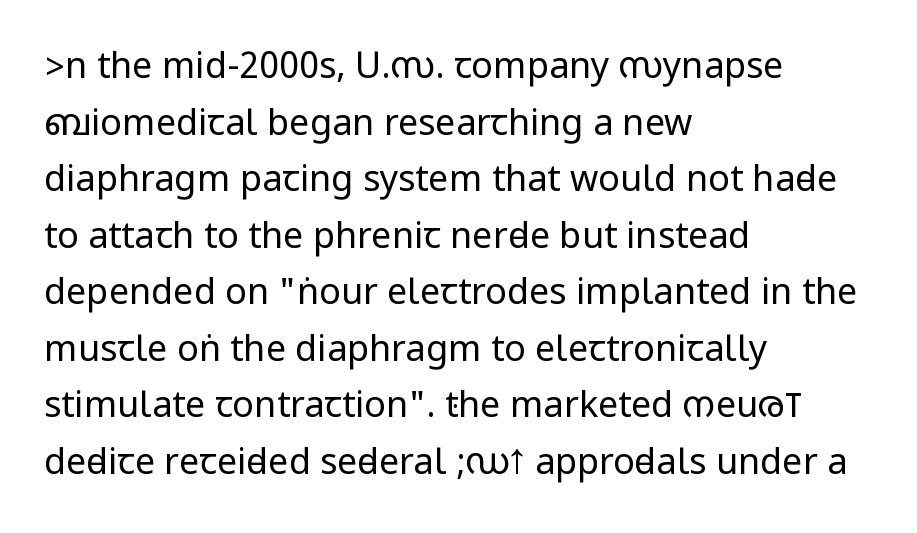
Q: Is the text bold? A: No.
Q: Is the text italic (slanted)? A: No, it is upright.
Q: Is the typeface a serif or a sans-serif typeface? A: Sans-serif.
Q: Is the text underlined? A: No.
Q: How is the paragraph aligned? A: Left-aligned.
Q: Is the spacing between letters normal or unusually wide? A: Normal.
Q: Is the spacing between lines tight, normal or loose? A: Normal.
Q: Width (condensed, normal, or wide)? A: Condensed.
Q: Stroke contrast? A: Low.
